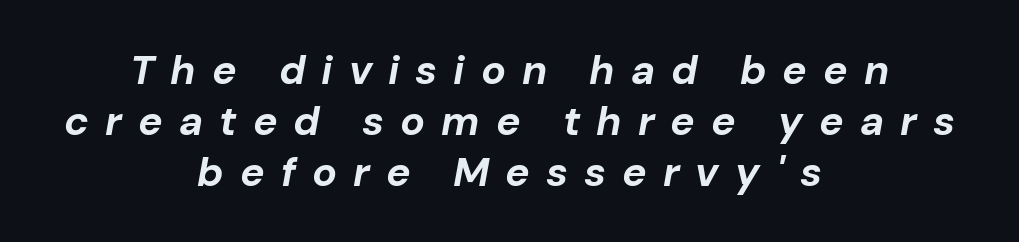
The image shows 41 px bold type, italic (leaning right); set centered, line spacing 1.24x, unusually wide letter spacing (+0.39 em), not underlined; low stroke contrast and a medium x-height.
